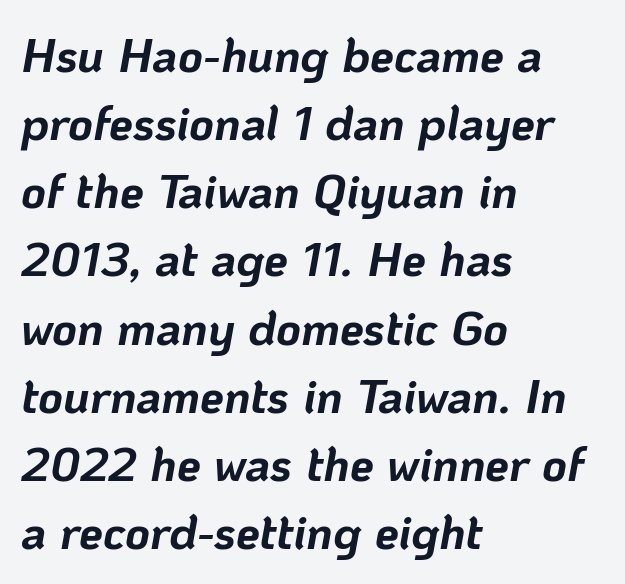
Q: Is the text bold? A: Yes.
Q: Is the text italic (slanted)? A: Yes, it leans right by about 10 degrees.
Q: Is the text underlined? A: No.
Q: How is the paragraph aligned? A: Left-aligned.
Q: Is the spacing between letters normal or unusually wide? A: Normal.
Q: Is the spacing between lines tight, normal or loose? A: Normal.
Q: Width (condensed, normal, or wide)? A: Normal.
Q: Stroke contrast? A: Low.
Q: x-height? A: Medium.
Q: Monospaced? A: No.
